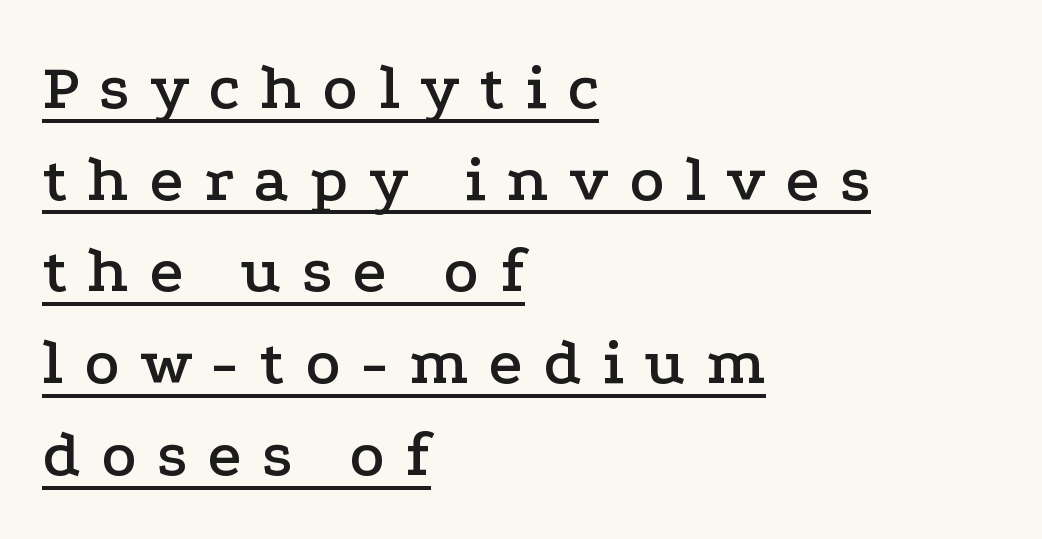
The image shows 66 px wide serif type, upright; set left-aligned, normal line spacing (1.39x), unusually wide letter spacing (+0.31 em), underlined; low stroke contrast and a medium x-height.
